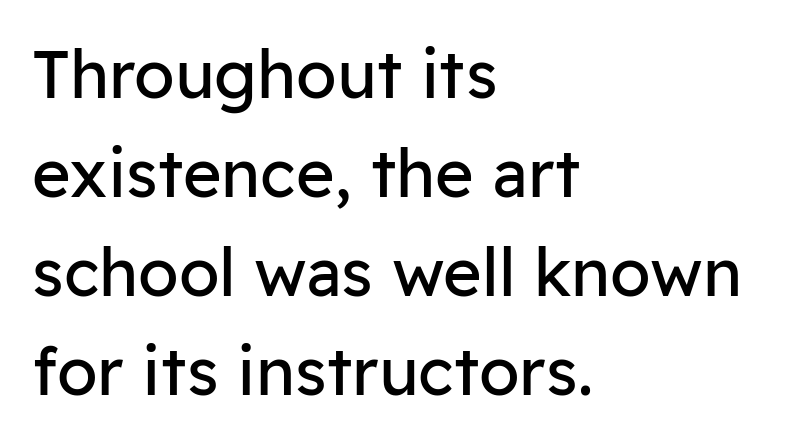
Any mark beneath the type? The region is blank. You could not count columns in this text — the font is proportionally spaced. The font sits on the lighter half of the weight spectrum, regular included. The rendering shows plain stroke endings on the letterforms — a sans-serif design. Here the glyphs are tracked normally, forming tight word shapes. The lines are quadded left.
